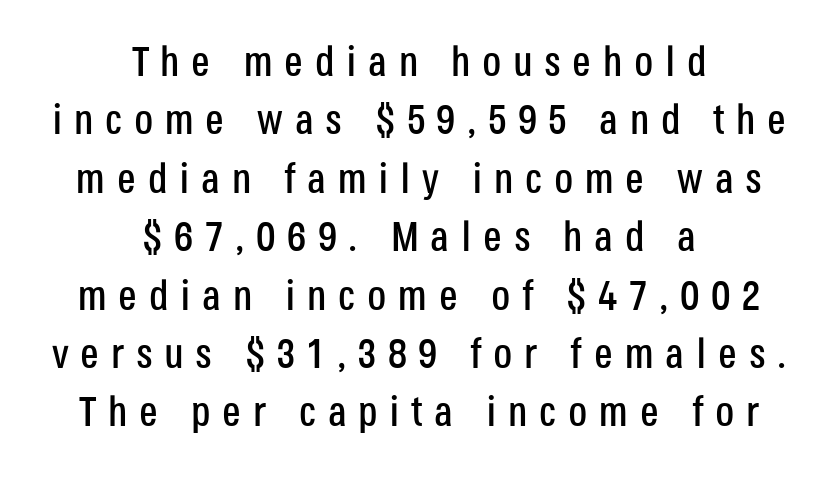
Notice how the stems are strictly vertical — no italics here. In CSS terms this would be text-align: center. Honestly, the letter spacing is so wide it's the main thing you notice. Note the varied advance widths — an 'i' is clearly narrower than an 'm'. Regular leading.
